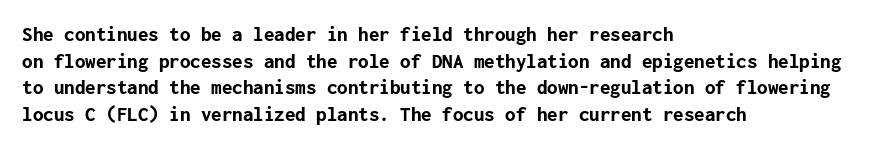
Honestly, the row spacing looks completely unremarkable. Posture: upright roman. Plenty of ink on the page — the face is bold. Typeset ragged right — the left edge is the straight one.
